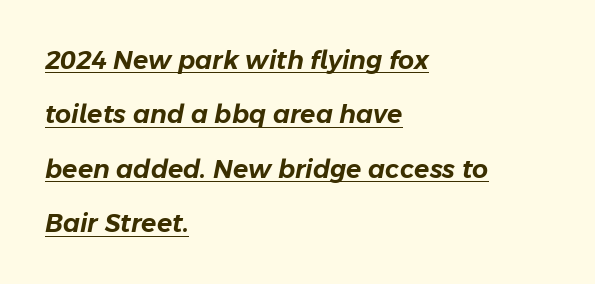
{"italic": "yes", "lean": "right", "slant_degrees": 11, "underline": "yes", "align": "left", "line_spacing": "loose", "line_spacing_ratio": 2.18, "letter_spacing": "normal", "letter_spacing_em": 0.0, "glyph_px": 25}
